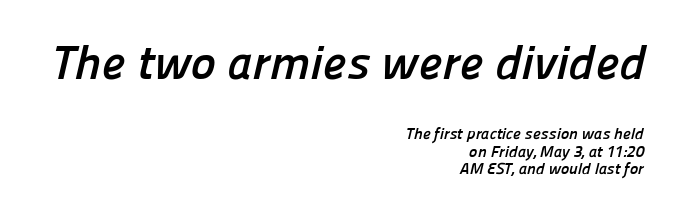
The image shows 48 px semibold sans-serif type; set right-aligned, tight line spacing (1.08x), normal letter spacing, not underlined; the first (top) block is 3.0x larger; low stroke contrast and a medium x-height.
